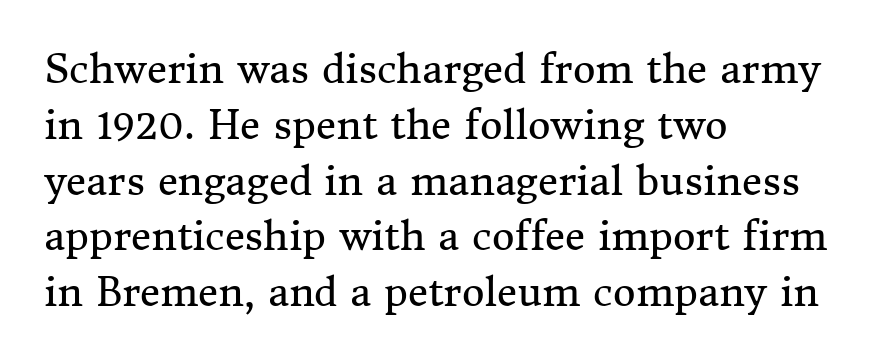
The image shows 39 px regular-weight serif type, upright; set left-aligned, normal line spacing (1.43x), normal letter spacing, not underlined; medium stroke contrast and a medium x-height.
